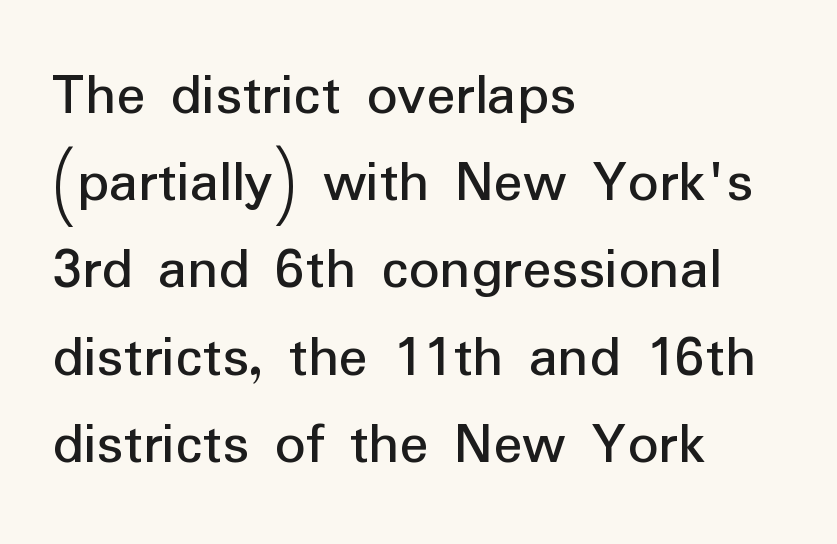
Q: Is the text bold? A: No.
Q: Is the text italic (slanted)? A: No, it is upright.
Q: Is the typeface a serif or a sans-serif typeface? A: Sans-serif.
Q: Is the text underlined? A: No.
Q: How is the paragraph aligned? A: Left-aligned.
Q: Is the spacing between letters normal or unusually wide? A: Normal.
Q: Is the spacing between lines tight, normal or loose? A: Normal.
Q: Width (condensed, normal, or wide)? A: Normal.
Q: Stroke contrast? A: Low.
Q: x-height? A: Medium.
Q: Monospaced? A: No.
